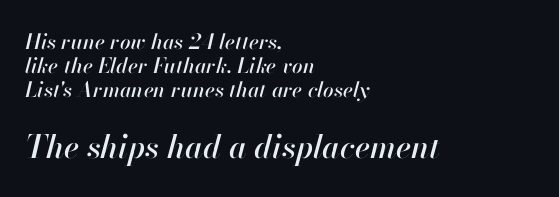
Vertical spacing — tight. The face used here appears at its bigger size in the lower chunk. Honestly, the letter spacing is just normal — you wouldn't notice it. Only glyphs here, with clear space below each row.
